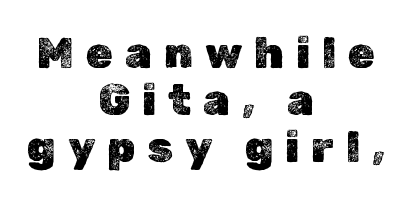
Q: Is the text italic (slanted)? A: No, it is upright.
Q: Is the text underlined? A: No.
Q: How is the paragraph aligned? A: Centered.
Q: Is the spacing between letters normal or unusually wide? A: Unusually wide.
Q: Is the spacing between lines tight, normal or loose? A: Tight.
Q: Width (condensed, normal, or wide)? A: Normal.
Q: x-height? A: Medium.
Q: Monospaced? A: No.
